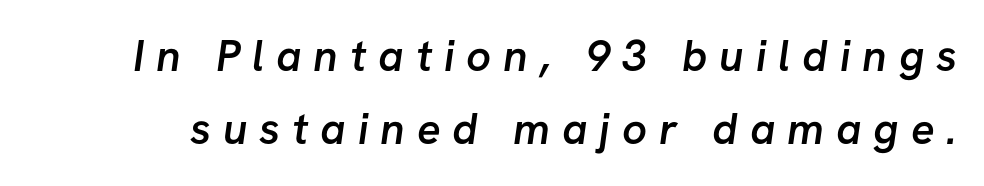
{"serif": "no", "bold": "semi", "weight": "semibold", "width": "normal", "stroke_contrast": "low", "x_height": "medium", "monospaced": "no", "underline": "no", "line_spacing": "normal", "line_spacing_ratio": 1.66, "letter_spacing": "wide", "letter_spacing_em": 0.27, "glyph_px": 44}
